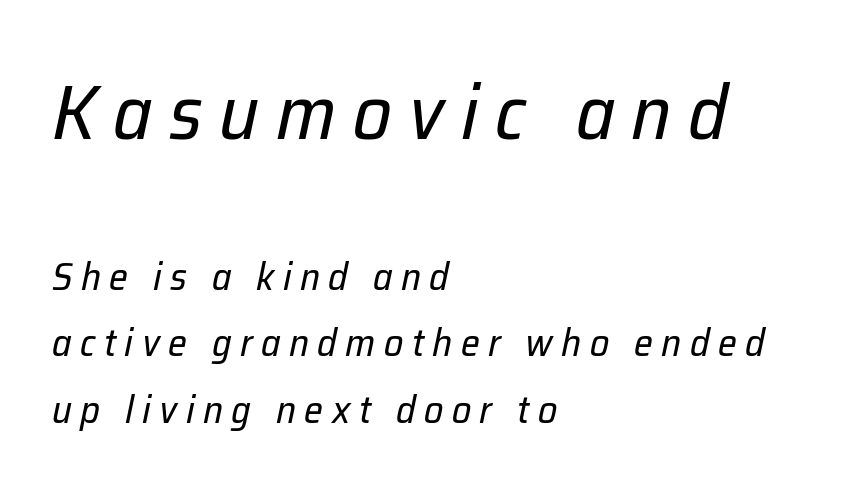
The image shows 76 px regular-weight type, italic (leaning right); set left-aligned, line spacing 1.75x, unusually wide letter spacing (+0.22 em), not underlined; the first (top) block is 2.0x larger; low stroke contrast and a medium x-height.
